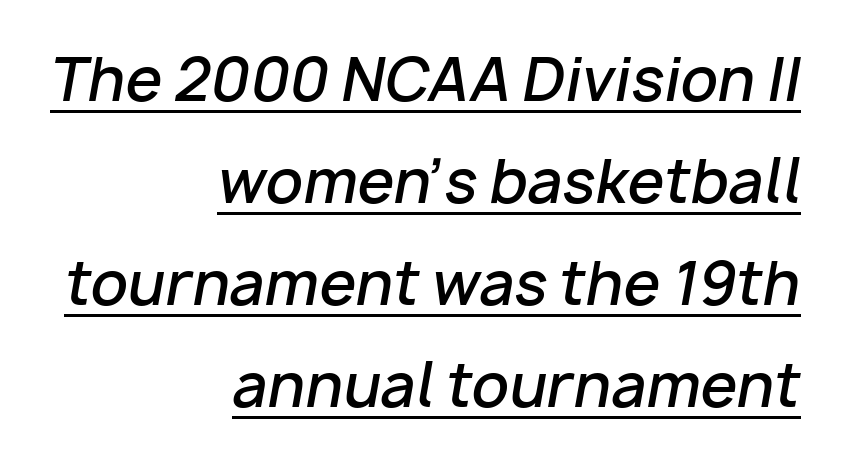
{"italic": "yes", "lean": "right", "slant_degrees": 10, "bold": "semi", "weight": "semibold", "width": "normal", "stroke_contrast": "low", "x_height": "medium", "monospaced": "no", "underline": "yes", "align": "right", "line_spacing_ratio": 1.73, "letter_spacing": "normal", "letter_spacing_em": 0.0, "glyph_px": 59}
